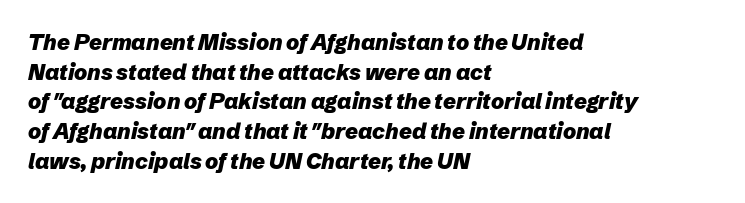
Is the type slanted? Yes — the strokes lean at a clear angle. The paragraph has a hard left edge and a soft right edge. Bare-footed words on every line. There is no visible air inserted between adjacent glyphs. Rows of type keep a routine distance in the vertical direction.
